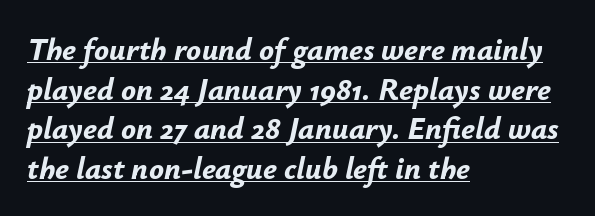
The image shows 31 px bold type, italic (leaning right); set left-aligned, normal line spacing (1.28x), normal letter spacing, underlined; low stroke contrast and a small x-height.
